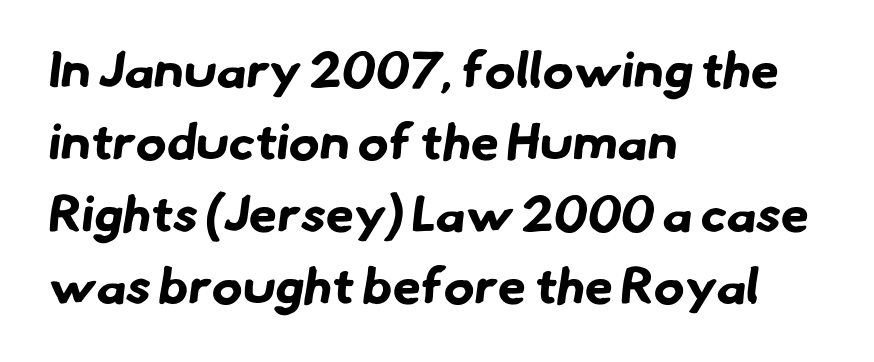
{"serif": "no", "bold": "yes", "weight": "bold", "width": "normal", "stroke_contrast": "low", "x_height": "small", "monospaced": "no", "underline": "no", "align": "left", "line_spacing": "normal", "line_spacing_ratio": 1.41, "letter_spacing": "normal", "letter_spacing_em": 0.0, "glyph_px": 51}
